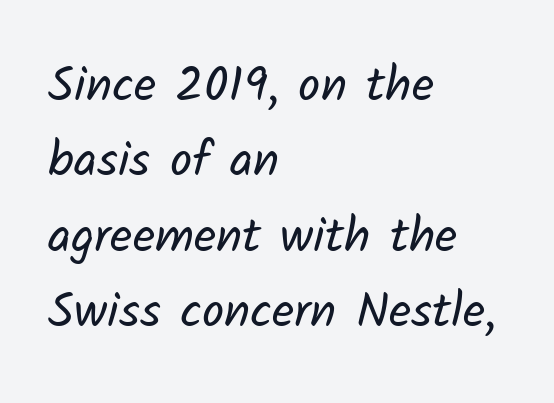
You could not count columns in this text — the font is proportionally spaced. Check under the words: just untouched page. Which margin do the lines hug? The left one — the right edge is uneven. How would I describe the line gaps? Plain and ordinary. The line texture is even and compact thanks to regular tracking.
